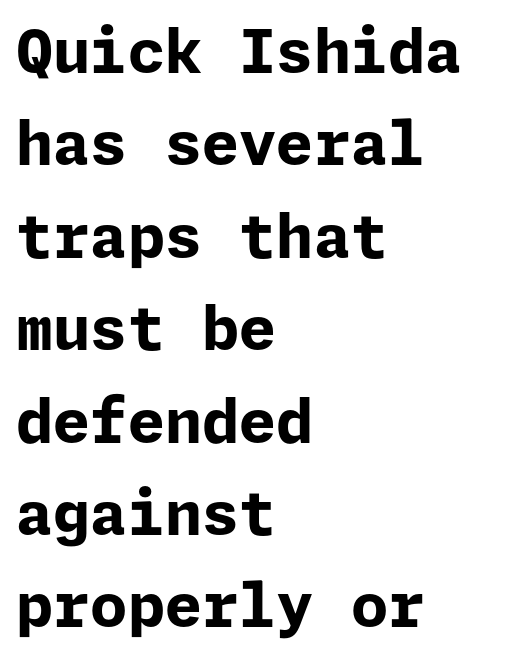
Is there much room between lines? A standard amount, neither cramped nor airy. Observe the absence of serifs on each vertical stroke in this sample. Descender tails drop into unmarked territory. The ragged edge is on the right, which tells us the setting is flush left.
